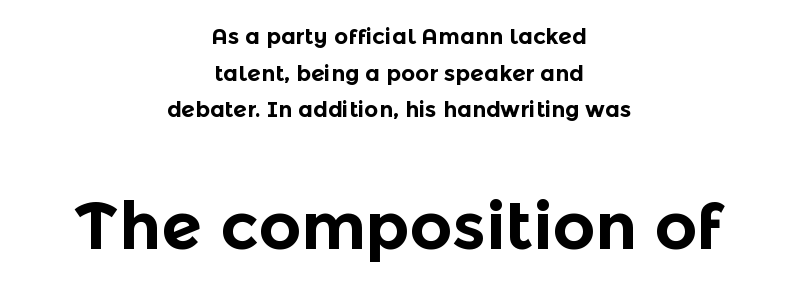
The image shows 66 px bold sans-serif type, upright; set centered, normal line spacing (1.67x), normal letter spacing, not underlined; the second (bottom) block is 3.0x larger; a medium x-height.
